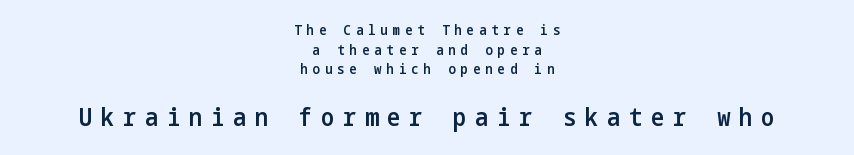
{"italic": "no", "bold": "semi", "underline": "no", "align": "center", "line_spacing": "normal", "line_spacing_ratio": 1.41, "letter_spacing": "wide", "letter_spacing_em": 0.35, "larger_block": "second", "size_ratio": 1.79, "glyph_px": 25}
